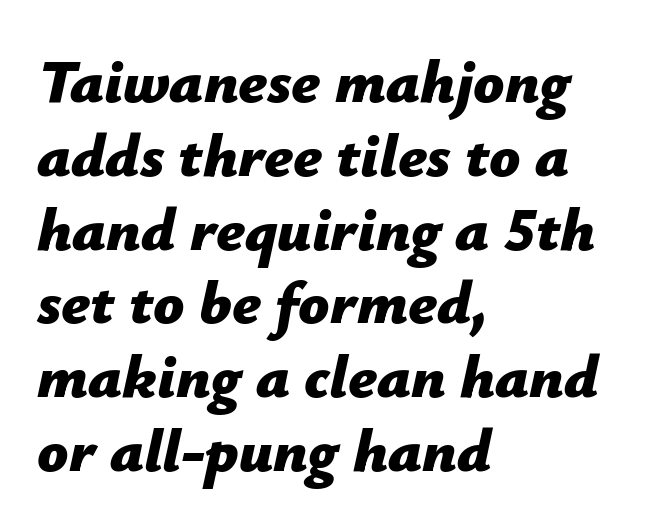
Q: Is the text bold? A: Yes.
Q: Is the text italic (slanted)? A: Yes, it leans right by about 12 degrees.
Q: Is the text underlined? A: No.
Q: How is the paragraph aligned? A: Left-aligned.
Q: Is the spacing between letters normal or unusually wide? A: Normal.
Q: Width (condensed, normal, or wide)? A: Normal.
Q: Stroke contrast? A: Low.
Q: x-height? A: Medium.
Q: Monospaced? A: No.
